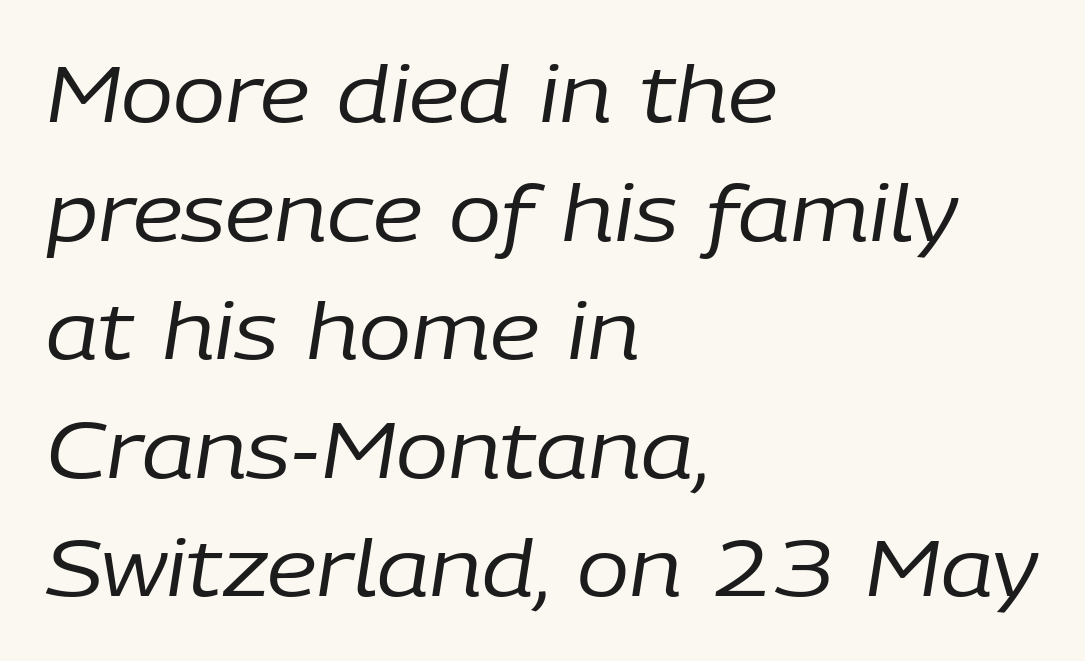
Is there much room between lines? A standard amount, neither cramped nor airy. The string is rendered with underlining switched off. Students, note that the glyphs here touch the page at normal intervals. Would a proofreader flag this as italicized? Yes.
